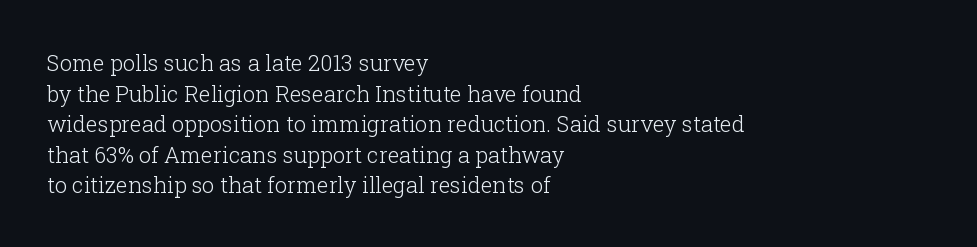
Q: Is the text bold? A: No.
Q: Is the text italic (slanted)? A: No, it is upright.
Q: Is the text underlined? A: No.
Q: How is the paragraph aligned? A: Left-aligned.
Q: Is the spacing between letters normal or unusually wide? A: Normal.
Q: Is the spacing between lines tight, normal or loose? A: Normal.
